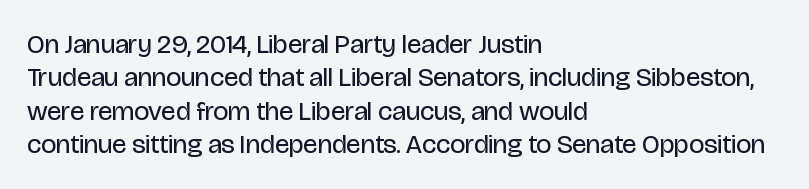
{"italic": "no", "bold": "no", "underline": "no", "align": "left", "line_spacing_ratio": 1.24, "letter_spacing": "normal", "letter_spacing_em": 0.0, "glyph_px": 27}
